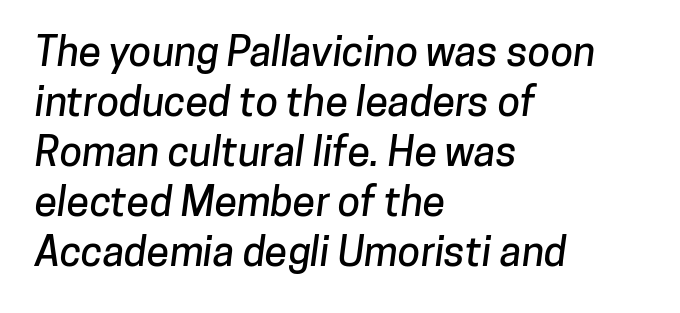
The image shows 41 px sans-serif type; set left-aligned, line spacing 1.22x, normal letter spacing, not underlined; low stroke contrast and a medium x-height.
